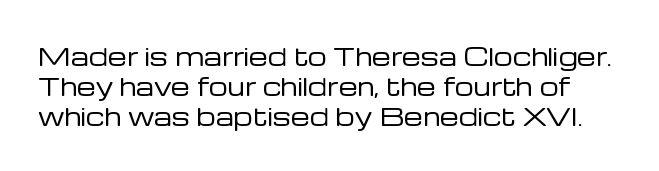
No letter is thick-stroked: the sample isn't bold. Honestly, the letter spacing is just normal — you wouldn't notice it. Each row of text sits above clean, open space. Posture: straight, roman, zero tilt.
